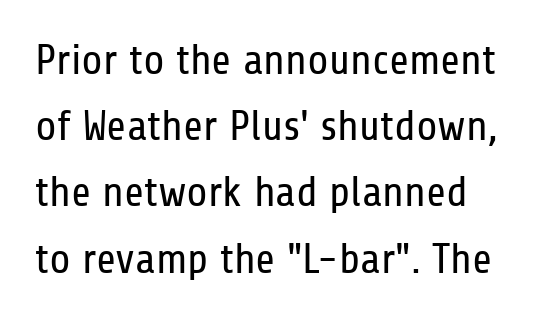
The image shows 43 px regular-weight, condensed sans-serif type, upright; set normal line spacing (1.54x), normal letter spacing, not underlined; low stroke contrast and a medium x-height.
